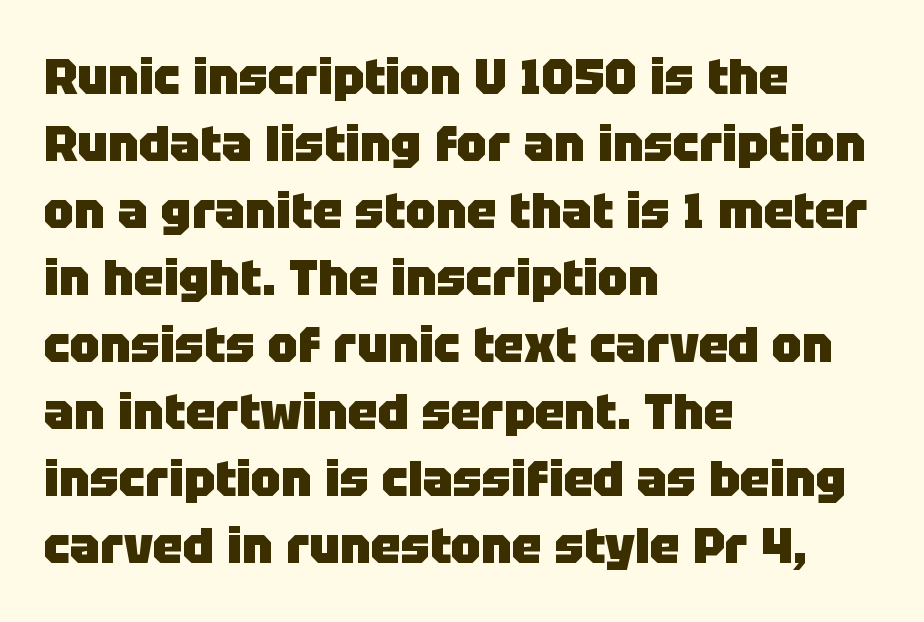
The image shows 50 px heavy sans-serif type, upright; set left-aligned, normal line spacing (1.34x), normal letter spacing, not underlined; low stroke contrast and a large x-height.
